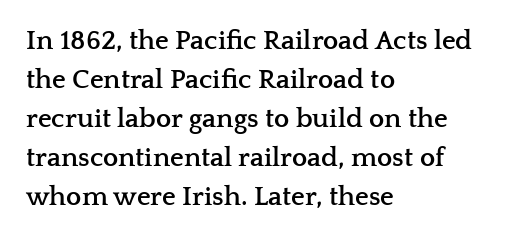
Q: Is the text bold? A: Yes.
Q: Is the text italic (slanted)? A: No, it is upright.
Q: Is the text underlined? A: No.
Q: How is the paragraph aligned? A: Left-aligned.
Q: Is the spacing between letters normal or unusually wide? A: Normal.
Q: Is the spacing between lines tight, normal or loose? A: Normal.
